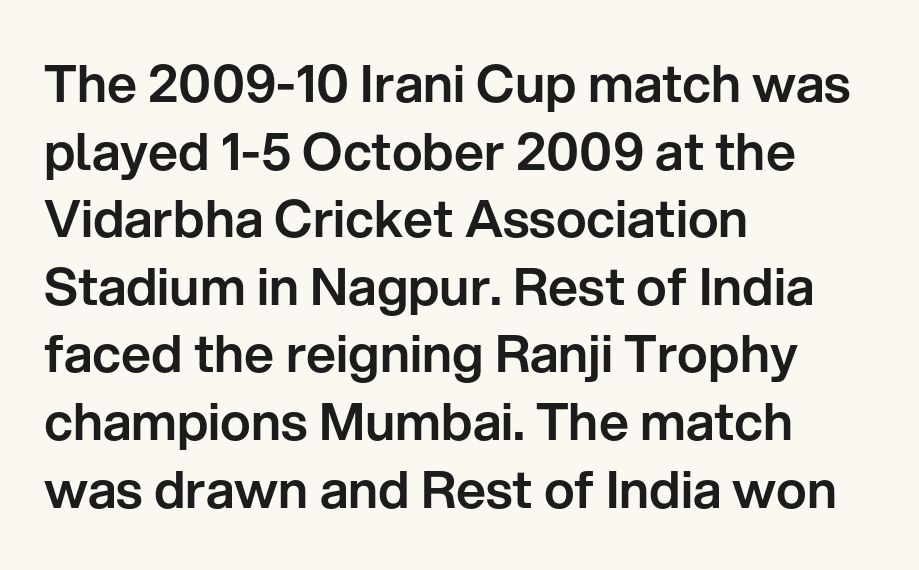
The image shows 52 px sans-serif type, upright; set left-aligned, normal line spacing (1.3x), normal letter spacing, not underlined; low stroke contrast and a medium x-height.
